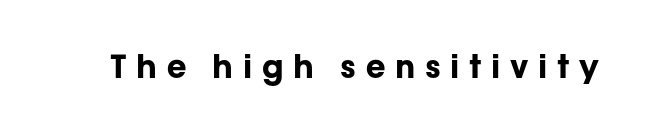
Q: Is the text bold? A: Yes.
Q: Is the text italic (slanted)? A: No, it is upright.
Q: Is the typeface a serif or a sans-serif typeface? A: Sans-serif.
Q: Is the text underlined? A: No.
Q: Is the spacing between letters normal or unusually wide? A: Unusually wide.
Q: Width (condensed, normal, or wide)? A: Normal.
Q: Stroke contrast? A: Low.
Q: x-height? A: Medium.
Q: Monospaced? A: No.
